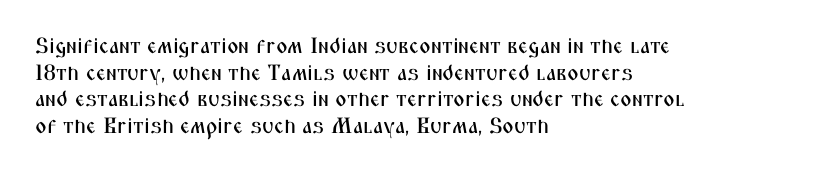
Q: Is the text italic (slanted)? A: No, it is upright.
Q: Is the text underlined? A: No.
Q: How is the paragraph aligned? A: Left-aligned.
Q: Is the spacing between letters normal or unusually wide? A: Normal.
